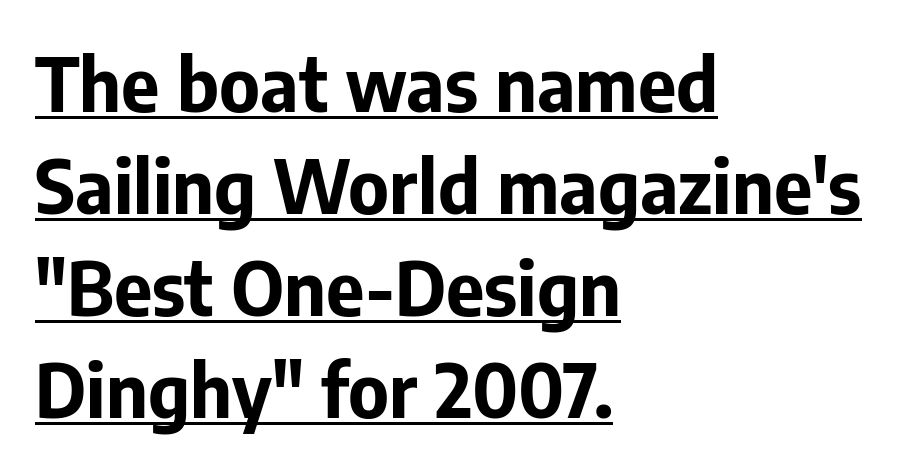
Q: Is the text bold? A: Yes.
Q: Is the text italic (slanted)? A: No, it is upright.
Q: Is the typeface a serif or a sans-serif typeface? A: Sans-serif.
Q: Is the text underlined? A: Yes.
Q: How is the paragraph aligned? A: Left-aligned.
Q: Is the spacing between letters normal or unusually wide? A: Normal.
Q: Is the spacing between lines tight, normal or loose? A: Normal.
Q: Width (condensed, normal, or wide)? A: Normal.
Q: Stroke contrast? A: Low.
Q: x-height? A: Medium.
Q: Monospaced? A: No.
